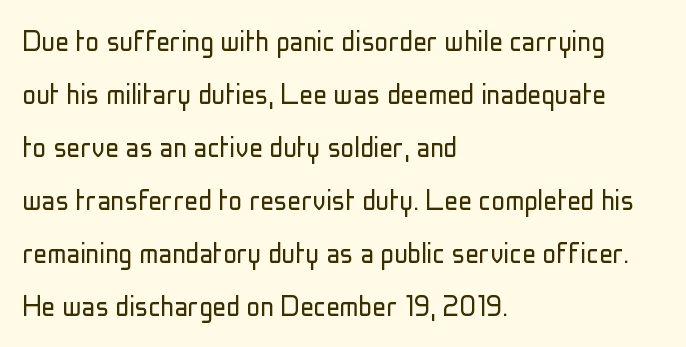
The letters look calm and open, with moderate or lighter stems. The rendering uses natural spacing where letterforms have individual widths. Honestly, the row spacing looks completely unremarkable. Glyph-to-glyph distance matches everyday printed text. Nothing sits at the stroke ends, so this counts as sans-serif. Descenders are the only things crossing below the line.
